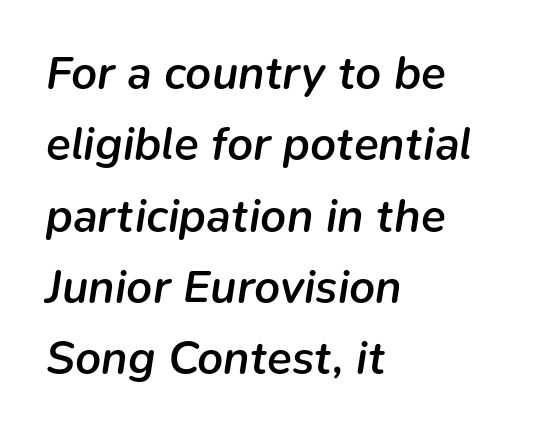
The face used here has a pronounced slope to its letters. Regarding leading, the lines here are spaced in the standard way. Varying glyph widths throughout — classic text-font behaviour. All the whitespace from short lines collects on the right. The specimen omits any rule beneath the text block's lines.
